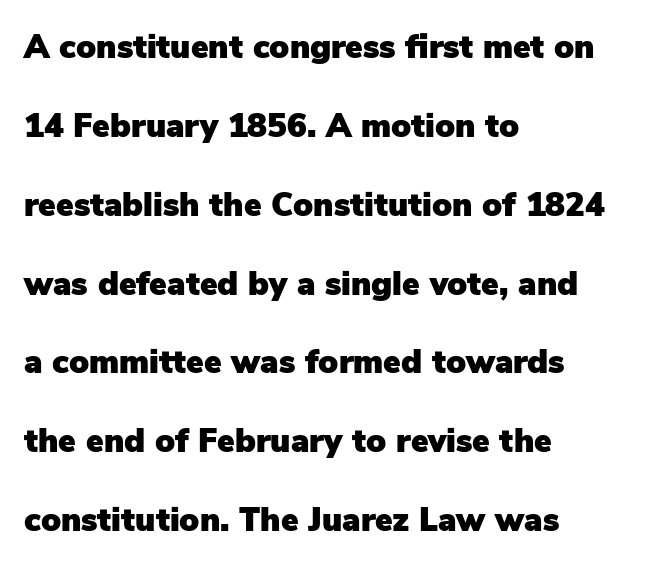
{"serif": "no", "italic": "no", "width": "normal", "stroke_contrast": "low", "x_height": "medium", "monospaced": "no", "underline": "no", "align": "left", "line_spacing": "loose", "line_spacing_ratio": 2.39, "letter_spacing": "normal", "letter_spacing_em": 0.0, "glyph_px": 33}
